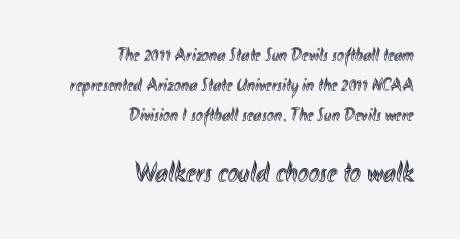
{"width": "condensed", "x_height": "small", "monospaced": "no", "underline": "no", "align": "right", "line_spacing": "normal", "line_spacing_ratio": 1.58, "letter_spacing": "normal", "letter_spacing_em": 0.0, "larger_block": "second", "size_ratio": 1.53, "glyph_px": 29}
